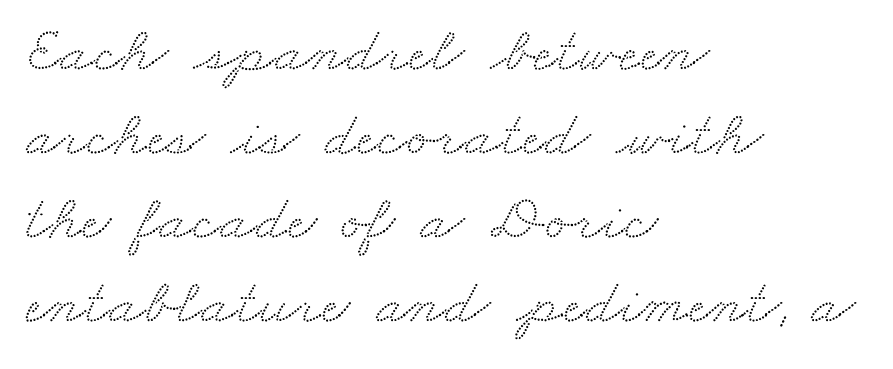
{"serif": "yes", "width": "wide", "stroke_contrast": "medium", "x_height": "small", "monospaced": "no", "underline": "no", "align": "left", "line_spacing": "normal", "line_spacing_ratio": 1.31, "letter_spacing": "normal", "letter_spacing_em": 0.0, "glyph_px": 64}
